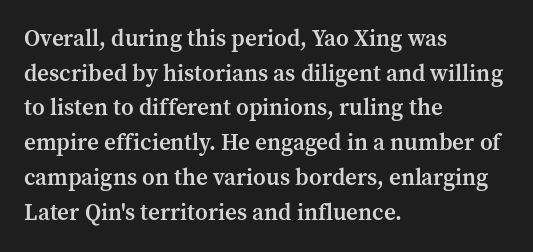
{"italic": "no", "bold": "semi", "underline": "no", "align": "left", "line_spacing": "normal", "line_spacing_ratio": 1.51, "letter_spacing": "normal", "letter_spacing_em": 0.0, "glyph_px": 23}
